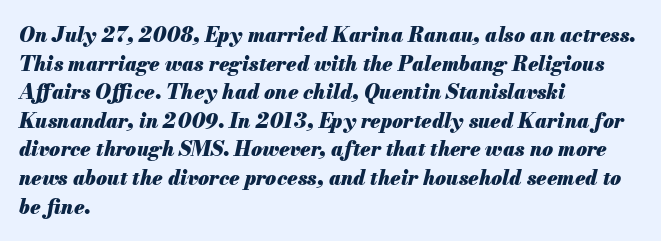
{"italic": "yes", "lean": "right", "slant_degrees": 13, "bold": "yes", "underline": "no", "align": "left", "line_spacing": "normal", "line_spacing_ratio": 1.43, "letter_spacing": "normal", "letter_spacing_em": 0.0, "glyph_px": 20}
